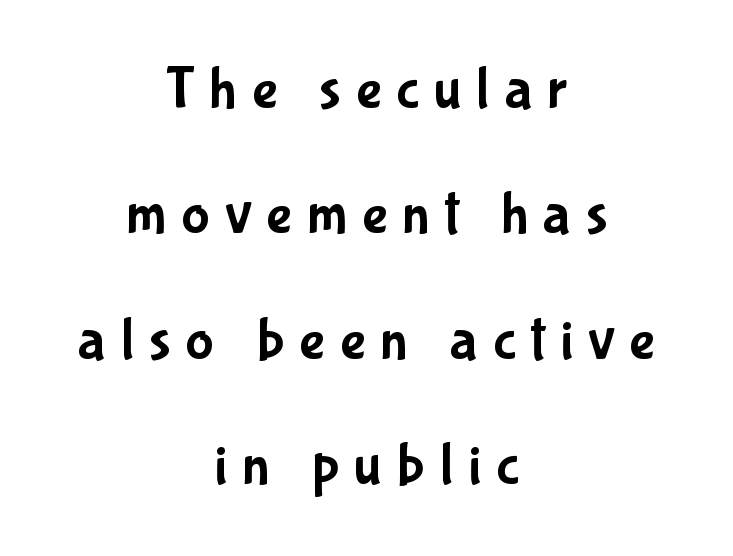
Nope, no serifs anywhere on these letters. Rendered with straight, roman letterforms. Spacing between characters has been opened up far beyond the box default. The space between consecutive lines is lavish.
